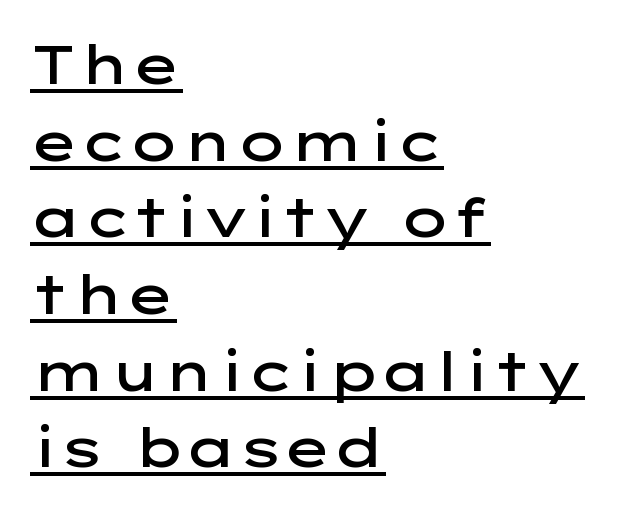
Q: Is the text bold? A: Semi-bold.
Q: Is the text italic (slanted)? A: No, it is upright.
Q: Is the typeface a serif or a sans-serif typeface? A: Sans-serif.
Q: Is the text underlined? A: Yes.
Q: How is the paragraph aligned? A: Left-aligned.
Q: Is the spacing between letters normal or unusually wide? A: Normal.
Q: Is the spacing between lines tight, normal or loose? A: Normal.
Q: Width (condensed, normal, or wide)? A: Wide.
Q: Stroke contrast? A: Low.
Q: x-height? A: Medium.
Q: Monospaced? A: No.
